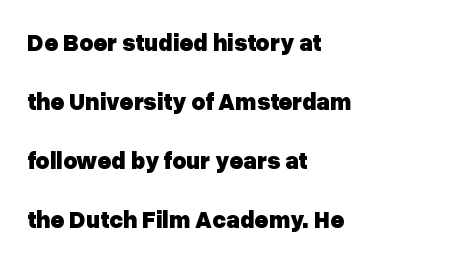
Q: Is the text bold? A: Yes.
Q: Is the text italic (slanted)? A: No, it is upright.
Q: Is the text underlined? A: No.
Q: How is the paragraph aligned? A: Left-aligned.
Q: Is the spacing between letters normal or unusually wide? A: Normal.
Q: Is the spacing between lines tight, normal or loose? A: Loose.
